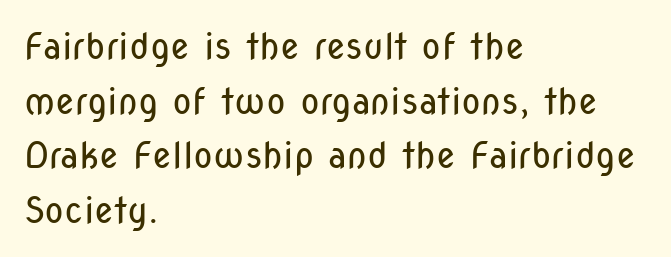
Underlining? Definitely not there. Is this a sans? Yes — the strokes have no serifs. The face looks like a standard text weight, possibly lighter. The passage shown is typed in a proportional face where columns would drift. Rendered with straight, roman letterforms.
